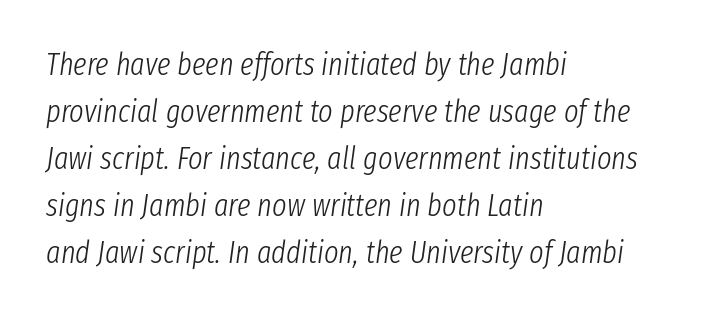
The image shows 31 px light, condensed type, italic (leaning right); set left-aligned, normal line spacing (1.52x), normal letter spacing, not underlined; low stroke contrast and a medium x-height.
